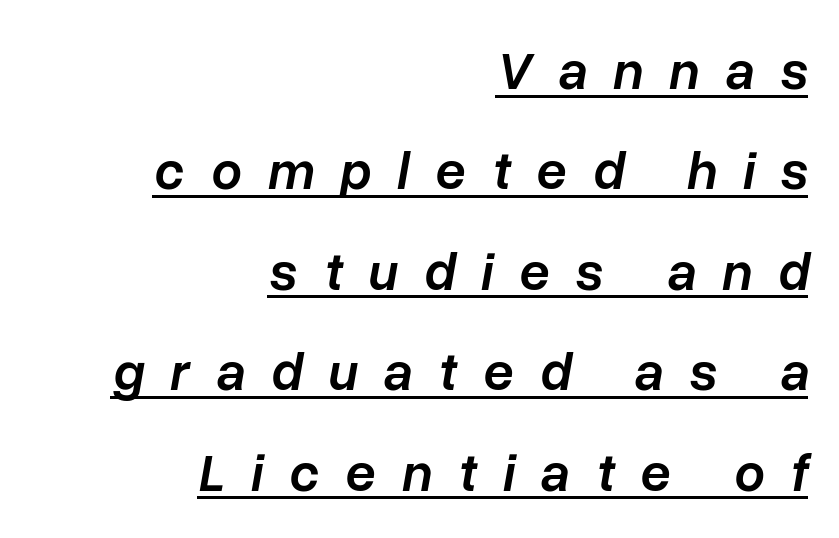
Q: Is the text bold? A: Semi-bold.
Q: Is the text italic (slanted)? A: Yes, it leans right by about 10 degrees.
Q: Is the text underlined? A: Yes.
Q: How is the paragraph aligned? A: Right-aligned.
Q: Is the spacing between letters normal or unusually wide? A: Unusually wide.
Q: Width (condensed, normal, or wide)? A: Normal.
Q: Stroke contrast? A: Low.
Q: x-height? A: Medium.
Q: Monospaced? A: No.
